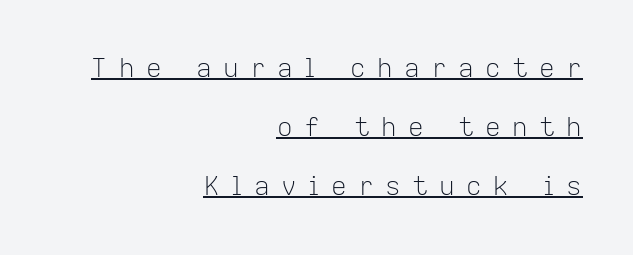
{"italic": "no", "bold": "no", "underline": "yes", "align": "right", "line_spacing": "loose", "line_spacing_ratio": 2.27, "letter_spacing": "wide", "letter_spacing_em": 0.44, "glyph_px": 26}
